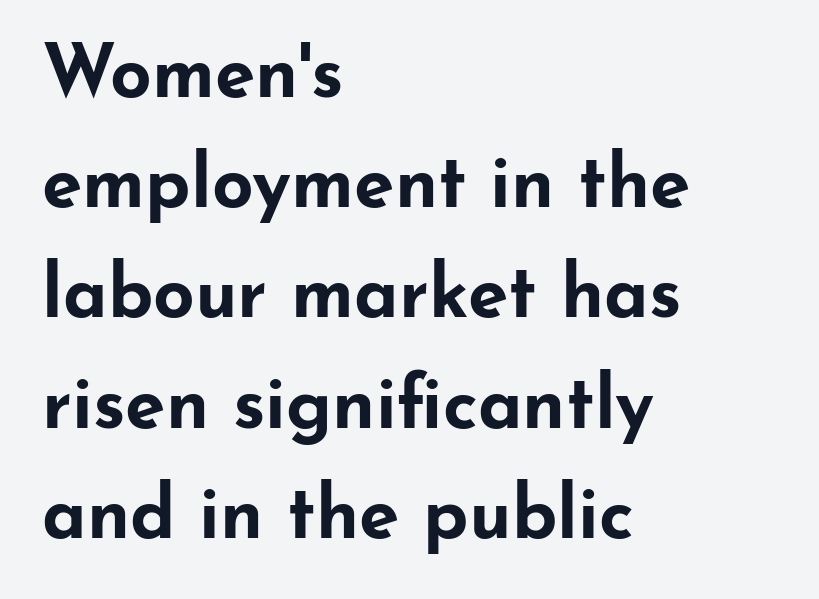
{"serif": "no", "italic": "no", "bold": "yes", "weight": "bold", "width": "wide", "stroke_contrast": "low", "x_height": "small", "monospaced": "no", "underline": "no", "align": "left", "line_spacing": "normal", "line_spacing_ratio": 1.51, "letter_spacing": "normal", "letter_spacing_em": 0.0, "glyph_px": 73}
